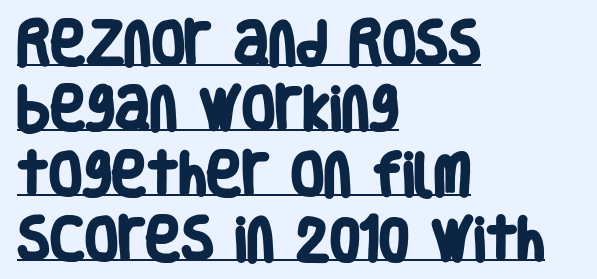
The image shows 48 px heavy, condensed sans-serif type; set left-aligned, normal line spacing (1.36x), normal letter spacing, underlined; low stroke contrast and a large x-height.
